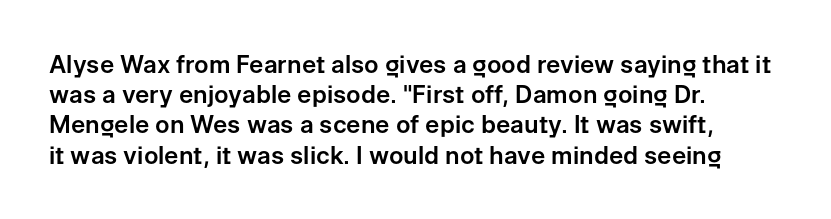
Leading: standard. Ascenders rise straight up at ninety degrees. The text block is weighted toward the left margin, trailing off unevenly rightward. Default kerning and tracking; the words read as compact shapes. Underlining? Definitely not there.
